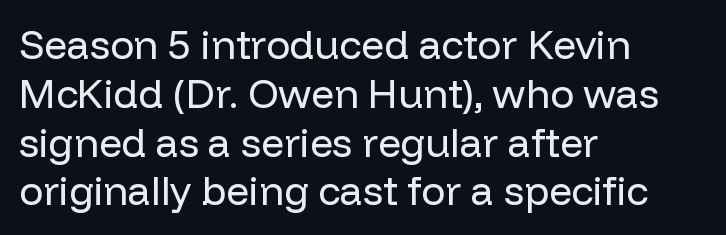
{"serif": "no", "italic": "no", "bold": "no", "weight": "regular", "width": "normal", "stroke_contrast": "low", "x_height": "medium", "monospaced": "no", "underline": "no", "align": "left", "line_spacing_ratio": 1.22, "letter_spacing": "normal", "letter_spacing_em": 0.0, "glyph_px": 40}
